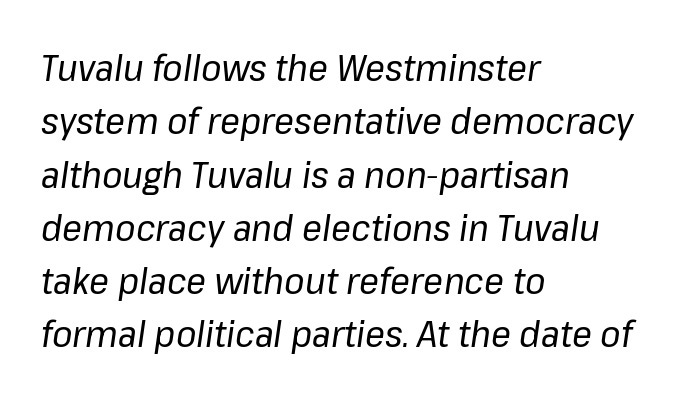
What's the leading like? Ordinary, nothing unusual. Heaviness? Minimal to ordinary, like unemphasized prose. Character widths vary here, with narrow letters taking less room than wide ones. Visually the block forms a straight wall on the left and a jagged coastline on the right.
